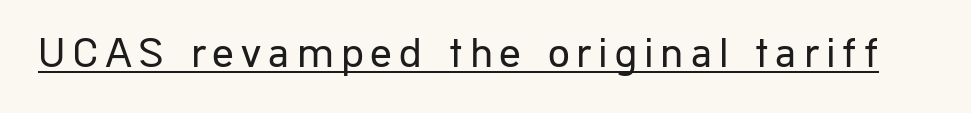
The image shows 43 px regular-weight sans-serif type, upright; set underlined; low stroke contrast and a medium x-height.
